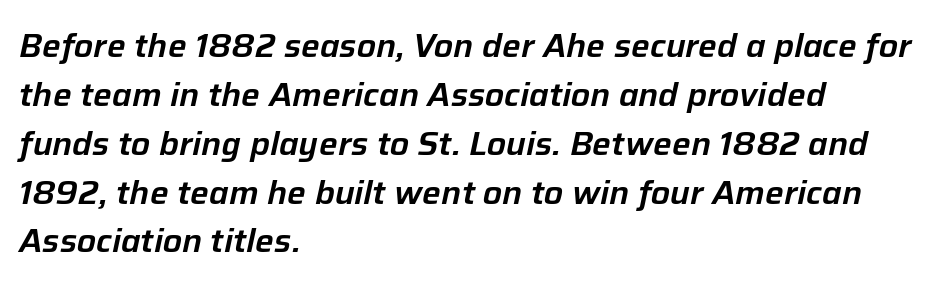
Q: Is the text italic (slanted)? A: Yes, it leans right by about 12 degrees.
Q: Is the text underlined? A: No.
Q: How is the paragraph aligned? A: Left-aligned.
Q: Is the spacing between letters normal or unusually wide? A: Normal.
Q: Is the spacing between lines tight, normal or loose? A: Normal.
Q: Width (condensed, normal, or wide)? A: Normal.
Q: Stroke contrast? A: Low.
Q: x-height? A: Medium.
Q: Monospaced? A: No.
